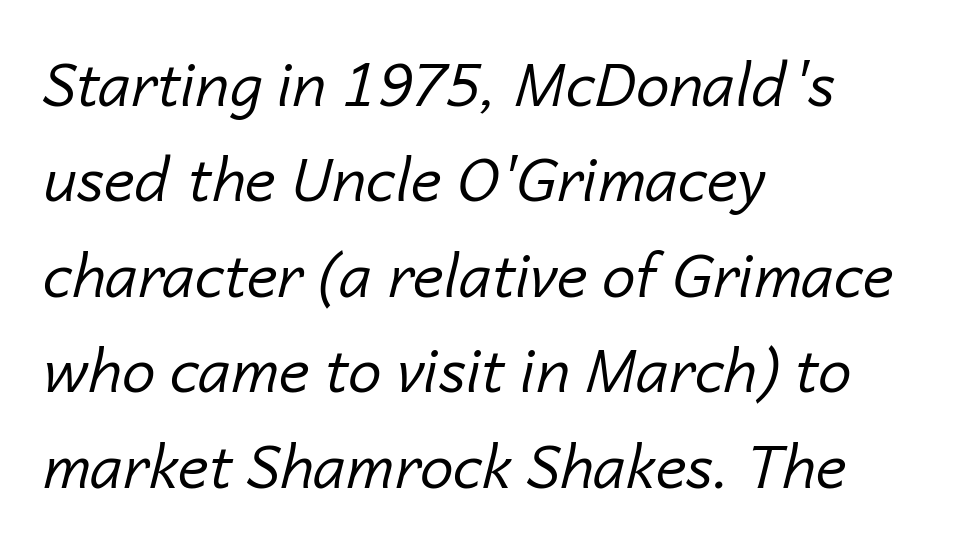
{"italic": "yes", "lean": "right", "slant_degrees": 14, "bold": "no", "weight": "regular", "width": "normal", "stroke_contrast": "low", "x_height": "medium", "monospaced": "no", "underline": "no", "align": "left", "line_spacing": "normal", "line_spacing_ratio": 1.59, "letter_spacing": "normal", "letter_spacing_em": 0.0, "glyph_px": 60}
